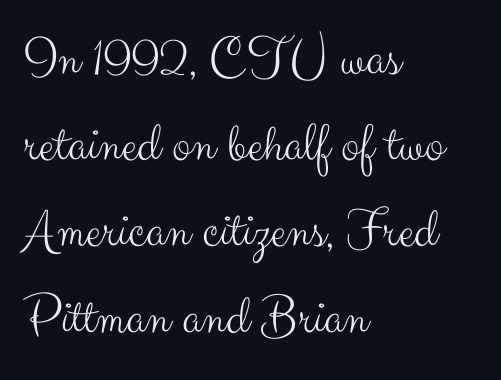
The font family rendered here belongs to the sans-serif group. Each line starts at the same left margin while the right side varies. Each letter keeps its own natural width here, so spacing adapts to shape. Each row of text sits above clean, open space. Look at the tracking — it's just the regular setting, nothing added.
